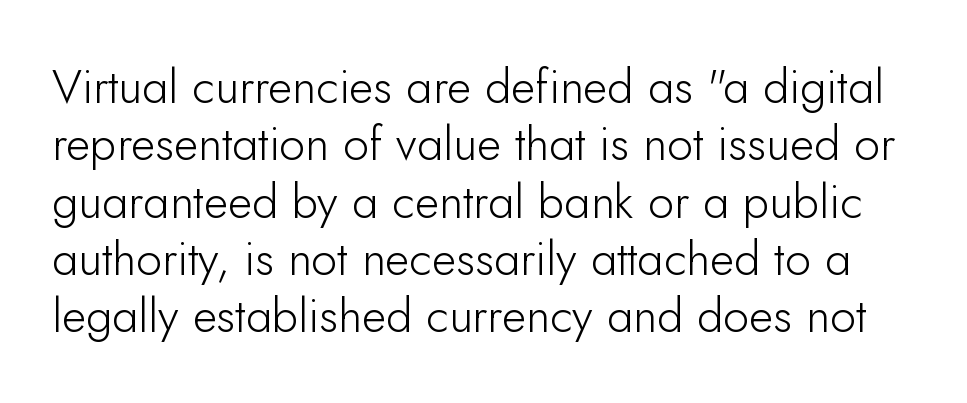
Caption: face not bold, strokes unweighted. The rendering uses natural spacing where letterforms have individual widths. Lines of text with bare space underneath. Does the type have serifs? No, each stem ends abruptly. Compared with typical body copy, the letter spacing here is the same.
